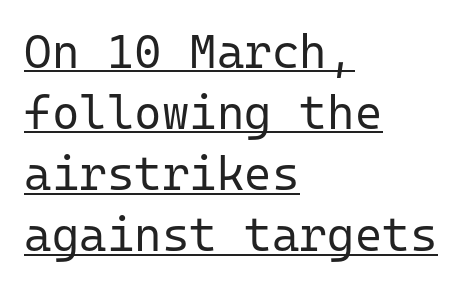
These lines keep a tight, regular rhythm from letter to letter. The rendering uses a moderate line-height, typical for paragraphs. Style check: upright. Decoration check: the copy is underlined. Does the copy run flush right? No — it runs flush left. Weight: regular or lighter.
